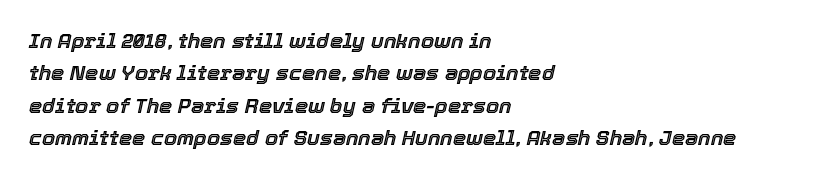
Q: Is the text italic (slanted)? A: Yes, it leans right by about 12 degrees.
Q: Is the text underlined? A: No.
Q: How is the paragraph aligned? A: Left-aligned.
Q: Is the spacing between letters normal or unusually wide? A: Normal.
Q: Is the spacing between lines tight, normal or loose? A: Normal.
